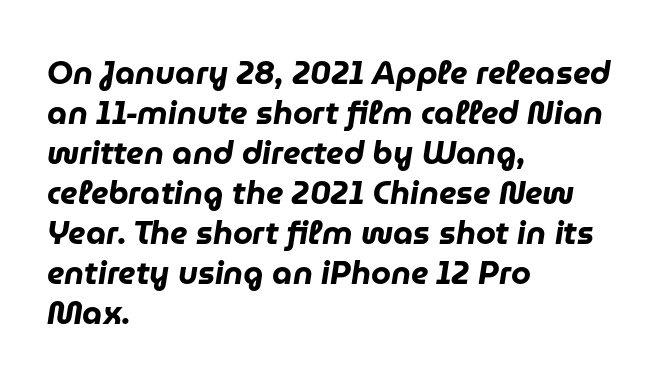
Q: Is the text bold? A: Yes.
Q: Is the text italic (slanted)? A: Yes, it leans right by about 9 degrees.
Q: Is the text underlined? A: No.
Q: How is the paragraph aligned? A: Left-aligned.
Q: Is the spacing between letters normal or unusually wide? A: Normal.
Q: Is the spacing between lines tight, normal or loose? A: Normal.
Q: Width (condensed, normal, or wide)? A: Normal.
Q: Stroke contrast? A: Low.
Q: x-height? A: Medium.
Q: Monospaced? A: No.
